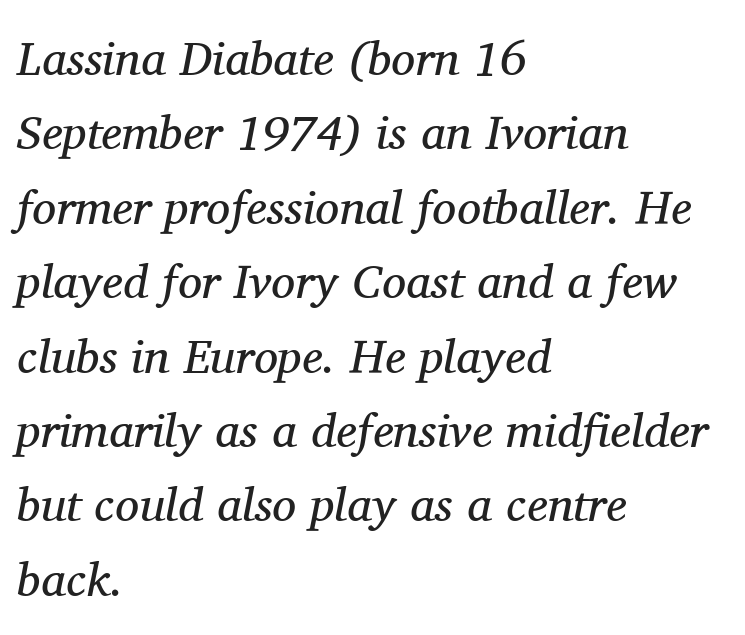
Q: Is the text bold? A: No.
Q: Is the text italic (slanted)? A: Yes, it leans right by about 11 degrees.
Q: Is the typeface a serif or a sans-serif typeface? A: Serif.
Q: Is the text underlined? A: No.
Q: How is the paragraph aligned? A: Left-aligned.
Q: Is the spacing between letters normal or unusually wide? A: Normal.
Q: Is the spacing between lines tight, normal or loose? A: Normal.
Q: Width (condensed, normal, or wide)? A: Normal.
Q: Stroke contrast? A: Medium.
Q: x-height? A: Medium.
Q: Monospaced? A: No.
